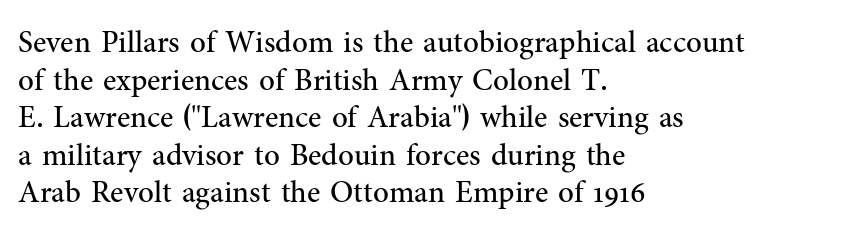
Q: Is the text bold? A: No.
Q: Is the text italic (slanted)? A: No, it is upright.
Q: Is the typeface a serif or a sans-serif typeface? A: Serif.
Q: Is the text underlined? A: No.
Q: How is the paragraph aligned? A: Left-aligned.
Q: Is the spacing between letters normal or unusually wide? A: Normal.
Q: Width (condensed, normal, or wide)? A: Normal.
Q: Stroke contrast? A: Medium.
Q: x-height? A: Medium.
Q: Monospaced? A: No.
